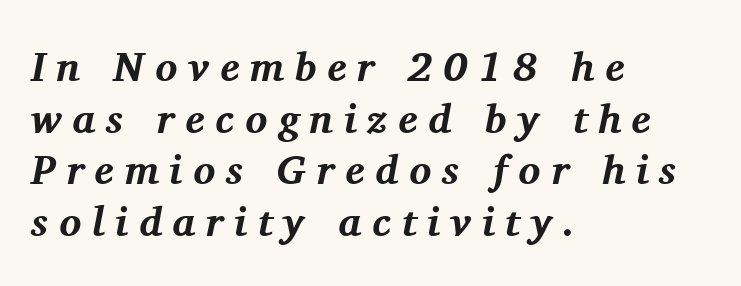
Alignment: flush left. Serif or sans? Serif — the stroke terminals have little feet. A typesetter would call this proportional, since set widths differ per character. Baseline-to-baseline distance is the conventional proportion of letter height. A typesetter would call this heavily tracked-out type. A dark, heavy texture on the line: the type is bold.
